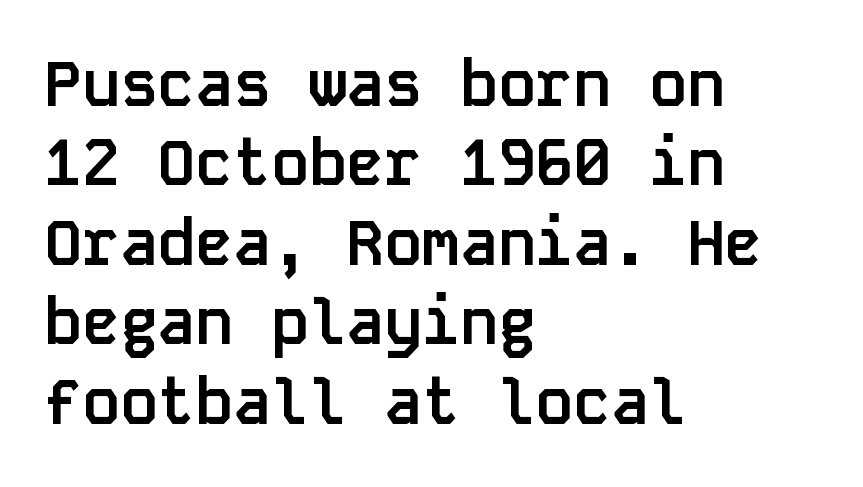
{"serif": "no", "italic": "no", "bold": "yes", "weight": "semibold", "width": "normal", "stroke_contrast": "low", "x_height": "large", "monospaced": "yes", "underline": "no", "align": "left", "line_spacing": "normal", "line_spacing_ratio": 1.26, "letter_spacing": "normal", "letter_spacing_em": 0.0, "glyph_px": 63}
